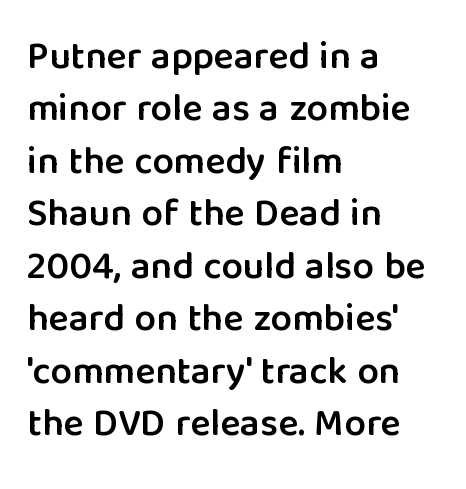
{"serif": "no", "italic": "no", "bold": "semi", "weight": "semibold", "width": "normal", "stroke_contrast": "low", "x_height": "medium", "monospaced": "no", "underline": "no", "align": "left", "line_spacing": "normal", "line_spacing_ratio": 1.38, "letter_spacing": "normal", "letter_spacing_em": 0.0, "glyph_px": 38}
